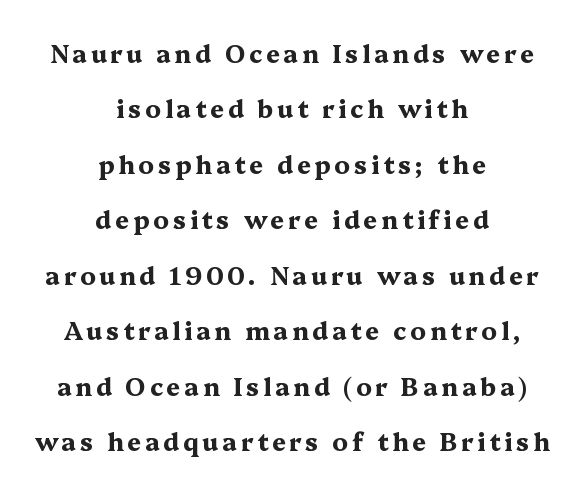
The vertical gap from one line to the next is large. In terms of weight, the rendering is a true, heavy bold. Do the letters lean? They stand straight. Bare-footed words on every line. The rag falls on both sides of this text block equally.
